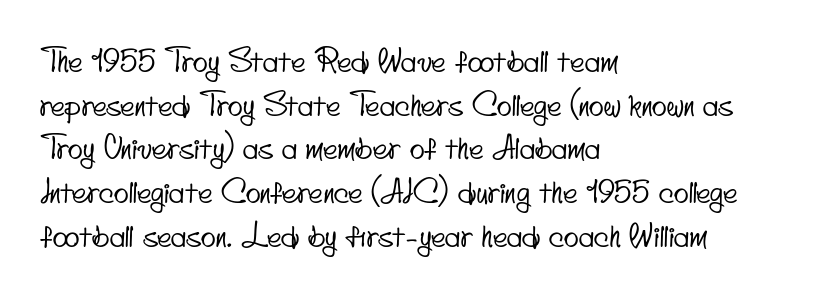
{"serif": "no", "width": "condensed", "stroke_contrast": "low", "x_height": "small", "monospaced": "no", "underline": "no", "align": "left", "line_spacing": "normal", "line_spacing_ratio": 1.41, "letter_spacing": "normal", "letter_spacing_em": 0.0, "glyph_px": 31}
